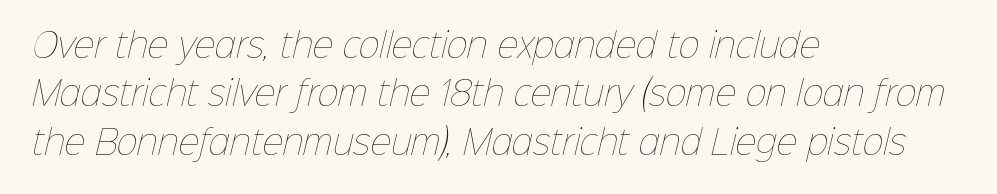
The string is rendered with underlining switched off. The vertical gap from one line to the next is medium. The line texture is even and compact thanks to regular tracking. Line beginnings align vertically; line endings do not. Do the characters align in a grid? No, the font is proportional. A quiet, ordinary-to-light weight characterises the typeface.
